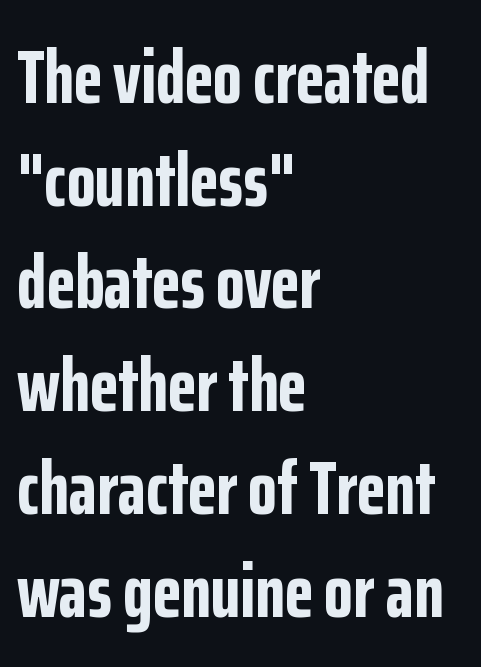
In terms of letterform style, serifs are entirely absent. The lines are quadded left. Decoration check: the copy has no underline. A typesetter would call this proportional, since set widths differ per character. The axis of the letterforms is exactly vertical. The face used here is rendered with its standard letterfit.
